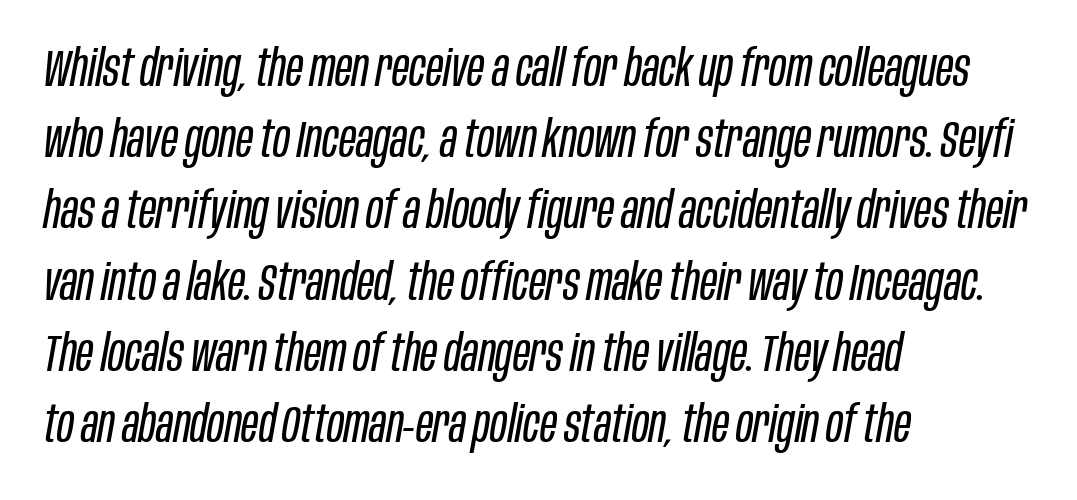
Is this a fixed-width face? No — the glyphs have proportional, varying widths. Alignment: flush left. The designer left line spacing at the default. The axis of the letterforms is tilted away from vertical.
